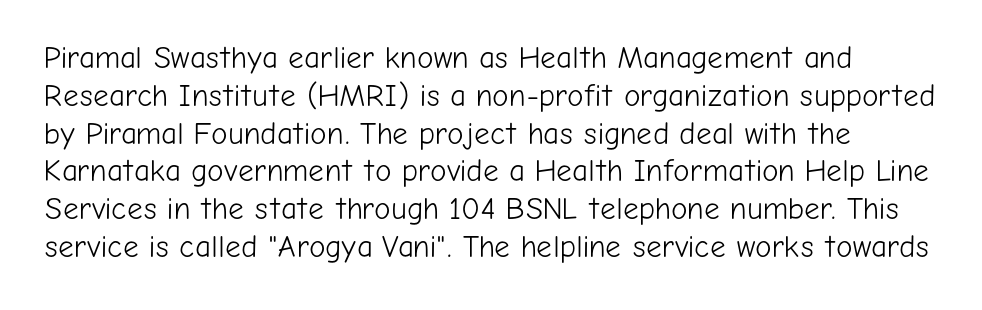
Each word holds together tightly as a unit, with standard inter-letter gaps. The typography opts for an upright posture over an oblique one. Check under the words: just untouched page. Caption: face not bold, strokes unweighted. These lines are composed in type without serifs. Varying glyph widths throughout — classic text-font behaviour.
